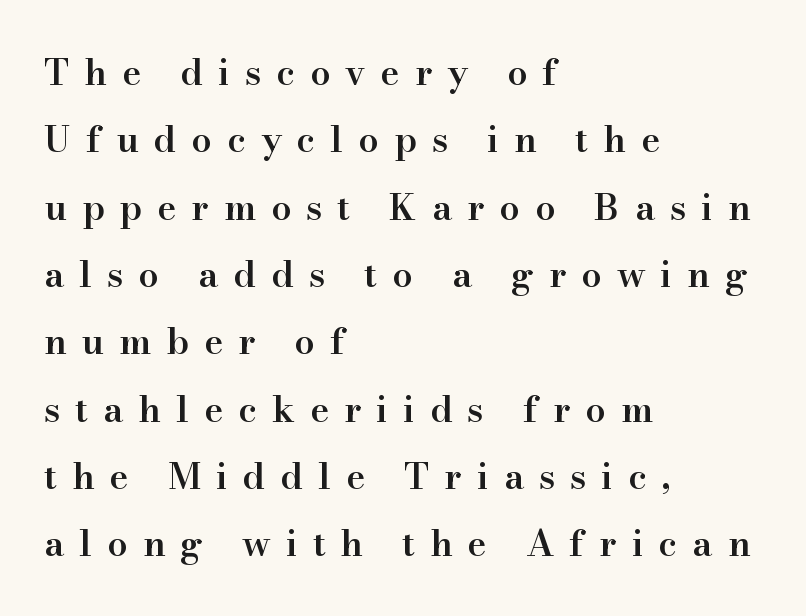
Q: Is the text bold? A: Semi-bold.
Q: Is the text italic (slanted)? A: No, it is upright.
Q: Is the typeface a serif or a sans-serif typeface? A: Serif.
Q: Is the text underlined? A: No.
Q: How is the paragraph aligned? A: Left-aligned.
Q: Is the spacing between letters normal or unusually wide? A: Unusually wide.
Q: Width (condensed, normal, or wide)? A: Normal.
Q: Stroke contrast? A: High.
Q: x-height? A: Small.
Q: Monospaced? A: No.
